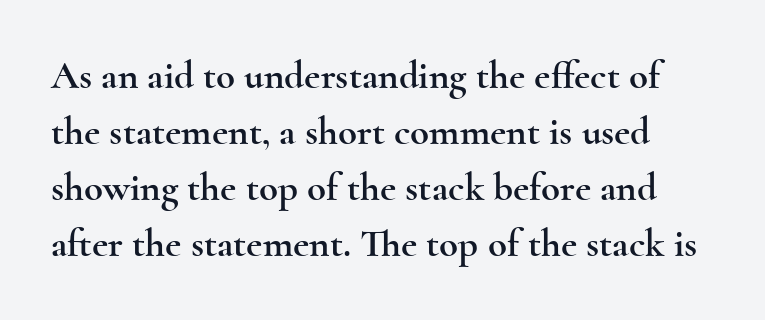
The image shows 39 px wide serif type, upright; set normal line spacing (1.44x), normal letter spacing, not underlined; a small x-height.
